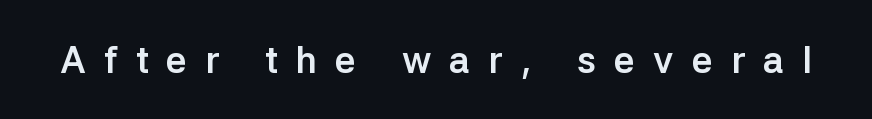
{"serif": "no", "italic": "no", "bold": "yes", "weight": "semibold", "width": "normal", "stroke_contrast": "low", "x_height": "medium", "monospaced": "no", "underline": "no", "letter_spacing": "wide", "letter_spacing_em": 0.49, "glyph_px": 37}
